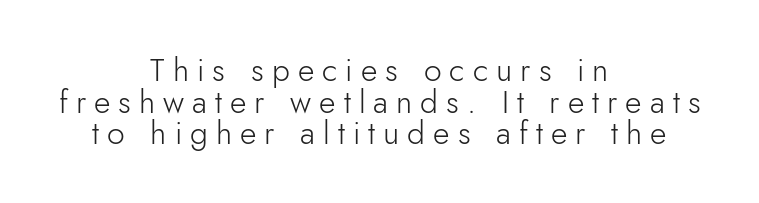
Looks like regular typesetting: each glyph gets only the width it needs. The leading is snug, giving the passage a crowded texture. Clear beneath every line of the passage. No italicization has been applied; the sample stays upright. These lines stack symmetrically, like a column narrowing and widening about its center.
